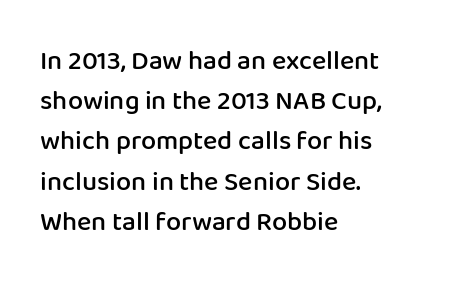
{"italic": "no", "bold": "semi", "underline": "no", "align": "left", "line_spacing": "normal", "line_spacing_ratio": 1.49, "letter_spacing": "normal", "letter_spacing_em": 0.0, "glyph_px": 27}
